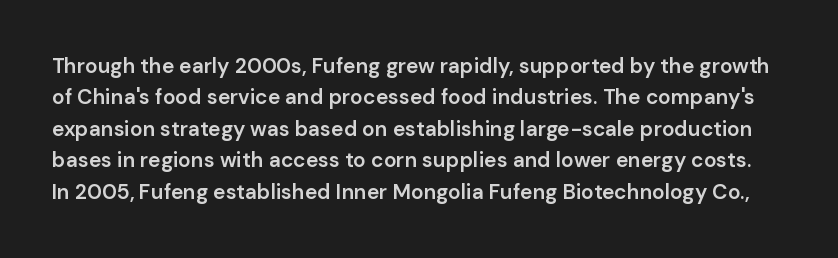
Characters remain perfectly vertical along every line. Strokes here are thickened, but only to semibold level. The passage shown stacks its lines at a standard gap. Words float on clear page, feet unadorned.
